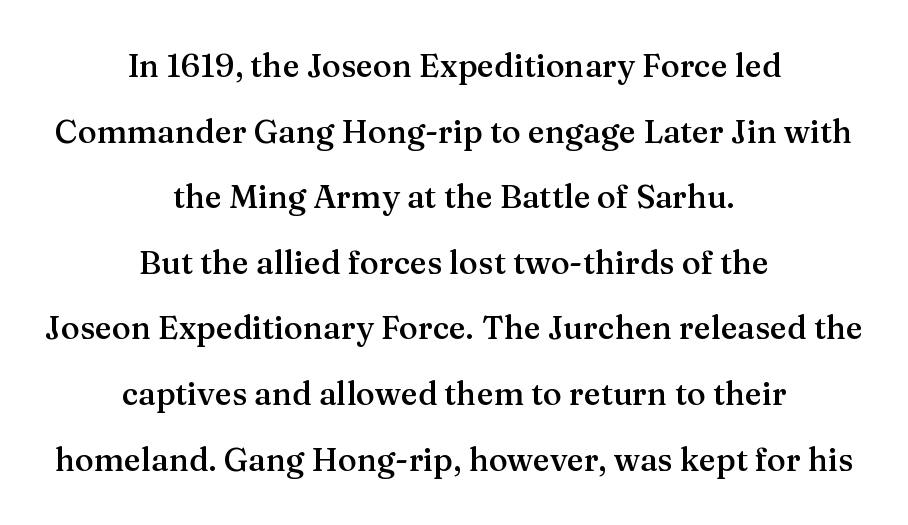
The image shows 32 px semibold serif type, upright; set centered, loose line spacing (2.05x), normal letter spacing, not underlined; medium stroke contrast and a medium x-height.
